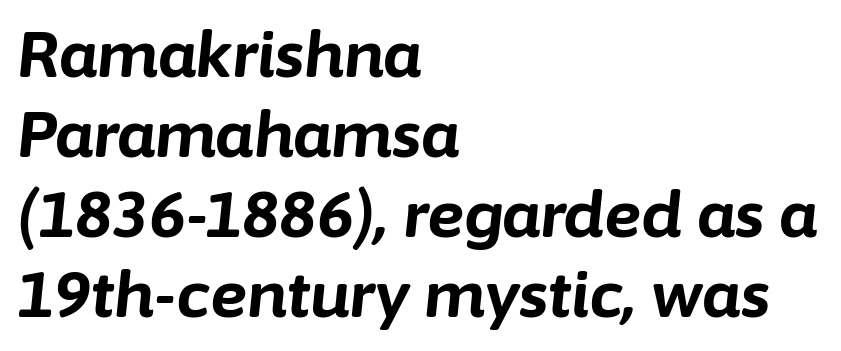
Q: Is the text bold? A: Yes.
Q: Is the text italic (slanted)? A: Yes, it leans right by about 6 degrees.
Q: Is the text underlined? A: No.
Q: How is the paragraph aligned? A: Left-aligned.
Q: Is the spacing between letters normal or unusually wide? A: Normal.
Q: Is the spacing between lines tight, normal or loose? A: Normal.
Q: Width (condensed, normal, or wide)? A: Normal.
Q: Stroke contrast? A: Low.
Q: x-height? A: Medium.
Q: Monospaced? A: No.
